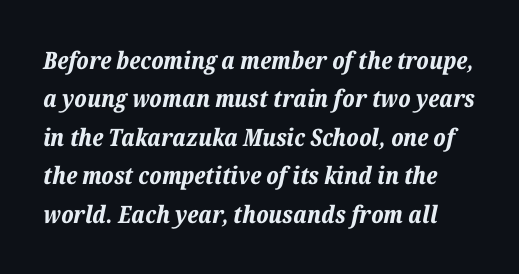
Q: Is the text bold? A: Yes.
Q: Is the text italic (slanted)? A: Yes, it leans right by about 12 degrees.
Q: Is the text underlined? A: No.
Q: Is the spacing between letters normal or unusually wide? A: Normal.
Q: Is the spacing between lines tight, normal or loose? A: Normal.
